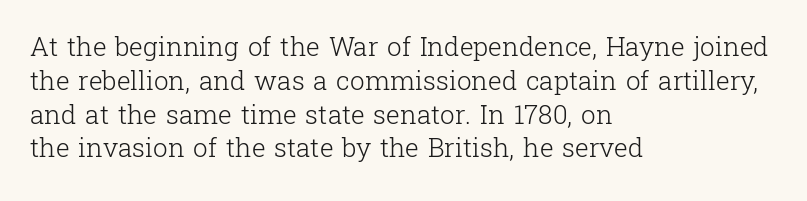
{"italic": "no", "bold": "no", "underline": "no", "align": "left", "line_spacing": "normal", "line_spacing_ratio": 1.3, "letter_spacing": "normal", "letter_spacing_em": 0.0, "glyph_px": 26}
